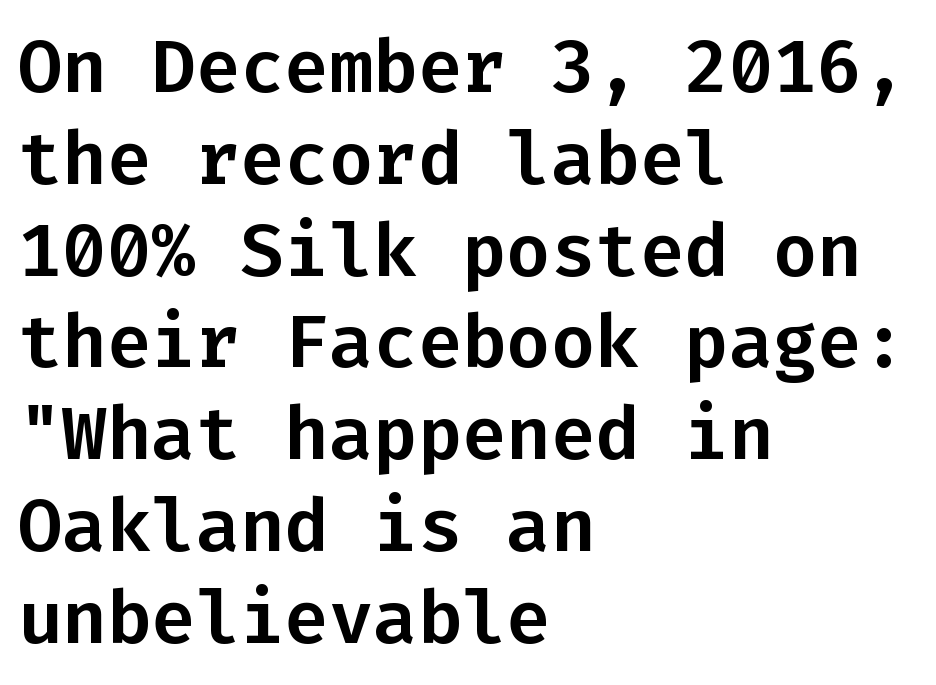
The image shows 74 px sans-serif type, upright, monospaced; set left-aligned, line spacing 1.24x, normal letter spacing, not underlined; low stroke contrast and a medium x-height.
